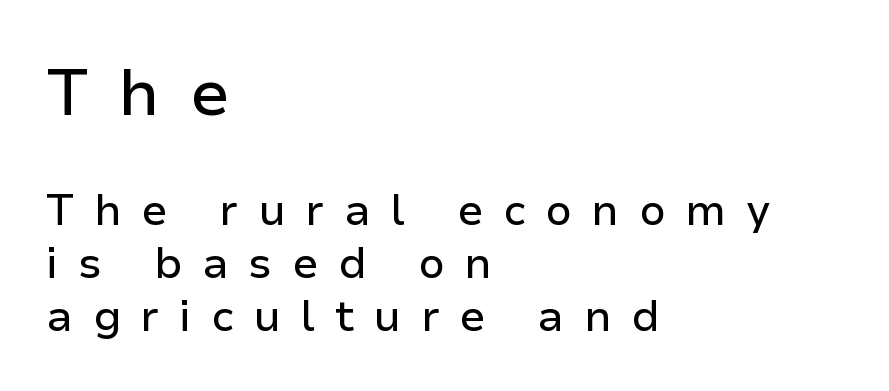
{"serif": "no", "italic": "no", "width": "normal", "stroke_contrast": "low", "x_height": "medium", "monospaced": "no", "underline": "no", "align": "left", "line_spacing_ratio": 1.24, "letter_spacing": "wide", "letter_spacing_em": 0.46, "larger_block": "first", "size_ratio": 1.51, "glyph_px": 65}
